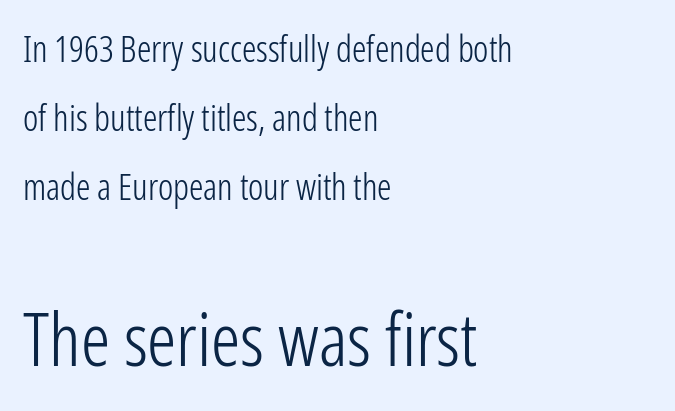
Q: Is the text bold? A: No.
Q: Is the text italic (slanted)? A: No, it is upright.
Q: Is the typeface a serif or a sans-serif typeface? A: Sans-serif.
Q: Is the text underlined? A: No.
Q: How is the paragraph aligned? A: Left-aligned.
Q: Is the spacing between letters normal or unusually wide? A: Normal.
Q: Is the spacing between lines tight, normal or loose? A: Loose.
Q: Which block of text is set in a larger size, the first (top) or the second (bottom)? A: The second (bottom) one.
Q: Width (condensed, normal, or wide)? A: Condensed.
Q: Stroke contrast? A: Low.
Q: x-height? A: Medium.
Q: Monospaced? A: No.
